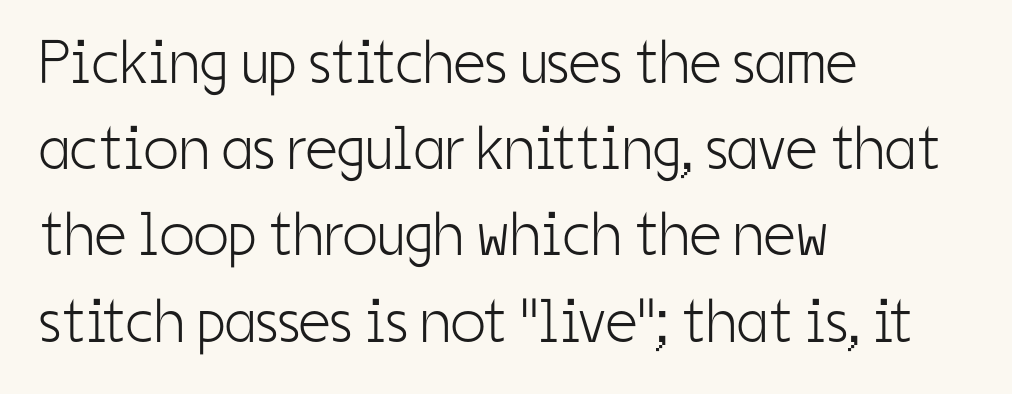
The passage is arranged the way most books set body copy — flush left. Plain, unruled lines of type. This sample uses a sans-serif face. The typeface has the unassuming heft of standard copy or less. Italic? Not at all — the glyphs are vertical. This sample has the flowing, uneven cadence of proportional lettering.
